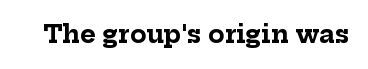
{"italic": "no", "bold": "yes", "underline": "no", "letter_spacing": "normal", "letter_spacing_em": 0.0, "glyph_px": 24}
